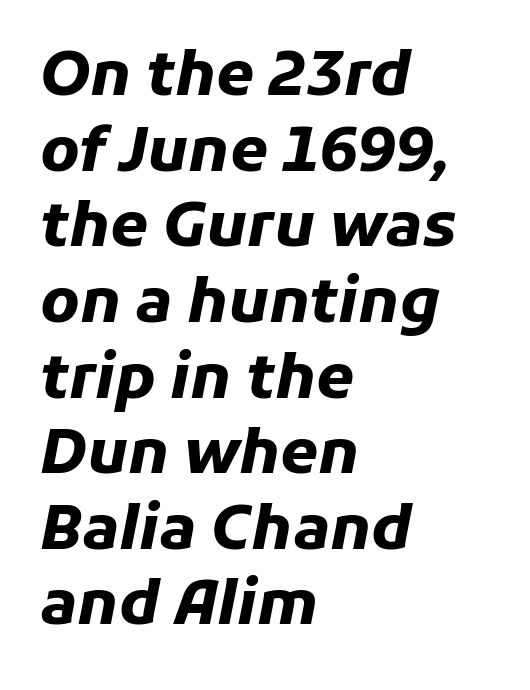
Q: Is the text bold? A: Yes.
Q: Is the text italic (slanted)? A: Yes, it leans right by about 11 degrees.
Q: Is the text underlined? A: No.
Q: How is the paragraph aligned? A: Left-aligned.
Q: Is the spacing between letters normal or unusually wide? A: Normal.
Q: Width (condensed, normal, or wide)? A: Normal.
Q: Stroke contrast? A: Low.
Q: x-height? A: Medium.
Q: Monospaced? A: No.
